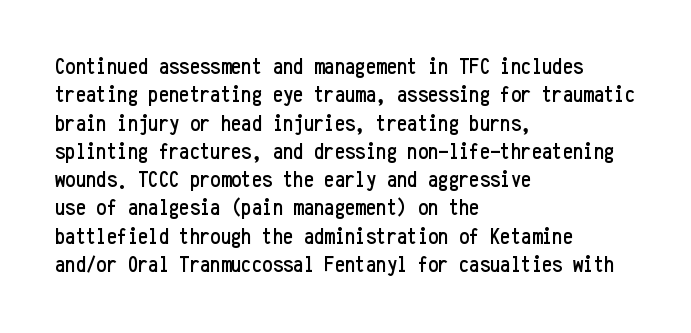
One-word summary of the alignment: left. These lines keep a tight, regular rhythm from letter to letter. Letters rest on an invisible, unmarked baseline. In terms of posture, this sample is upright.
